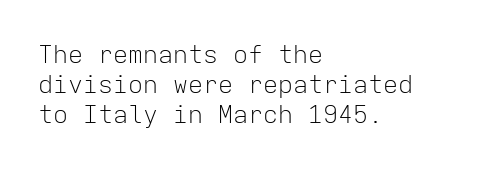
{"italic": "no", "bold": "no", "underline": "no", "align": "left", "line_spacing_ratio": 1.2, "letter_spacing": "normal", "letter_spacing_em": 0.0, "glyph_px": 25}
